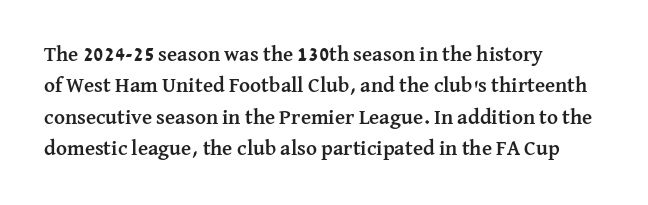
Set as a true bold cut, around the 700 mark. You can tell it's not italic because the verticals are truly vertical. Horizontally, the lines are justified to the leading edge only. Evenly set lines give the paragraph a standard silhouette. Just letters on the line, the space beneath them empty. Compared with typical body copy, the letter spacing here is the same.
